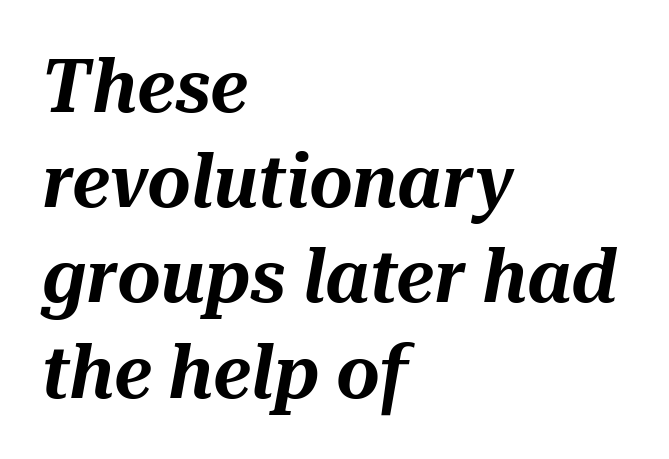
Reading down the column, the eye jumps a familiar distance to each next line. Descender tails drop into unmarked territory. Every row of glyphs begins at an identical x-position on the left. Here the glyphs are tracked normally, forming tight word shapes.
